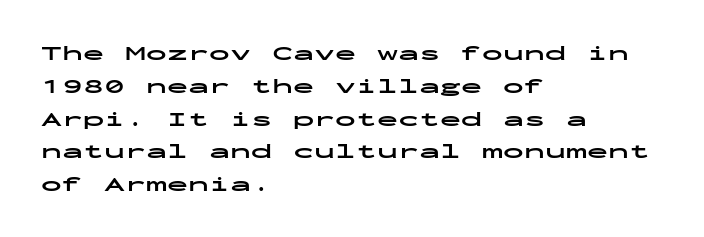
{"italic": "no", "bold": "yes", "underline": "no", "align": "left", "line_spacing": "normal", "line_spacing_ratio": 1.56, "letter_spacing": "normal", "letter_spacing_em": 0.0, "glyph_px": 21}
